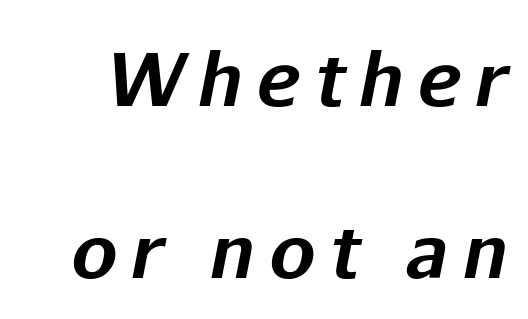
It's the slanting kind of type. This sample trades compactness for vertical openness between lines. The typesetting leans heavy: a genuine bold. Type without underlining.
